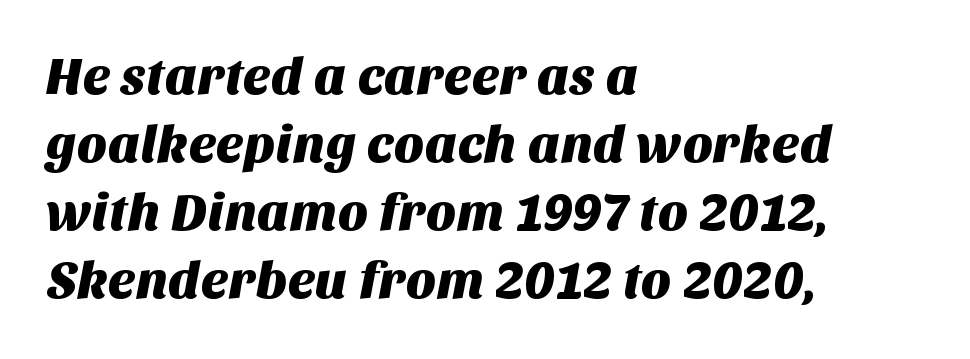
The compositor pushed each line to the left boundary. The rows are spaced the way most documents space them. A typesetter would call this proportional, since set widths differ per character. Serif or sans? Sans — the stroke terminals are bare.
